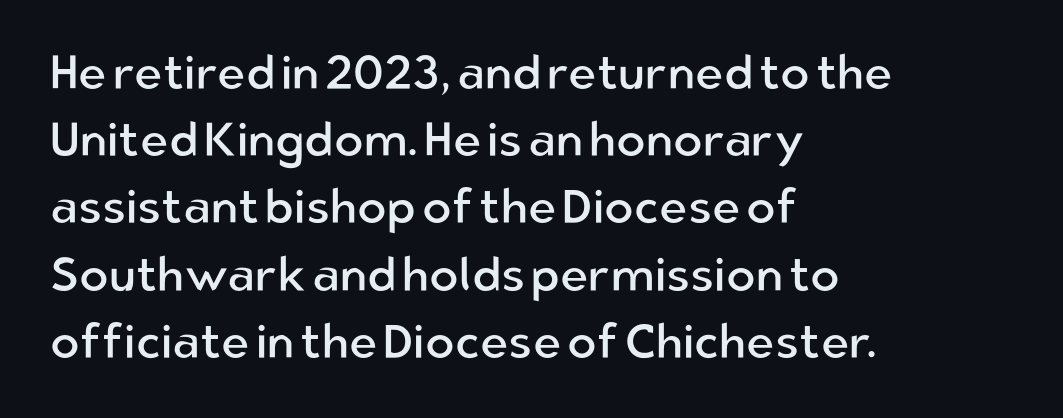
The rendering uses a moderate line-height, typical for paragraphs. Glyph-to-glyph distance matches everyday printed text. Nope, no serifs anywhere on these letters. Any mark beneath the type? The region is blank.
